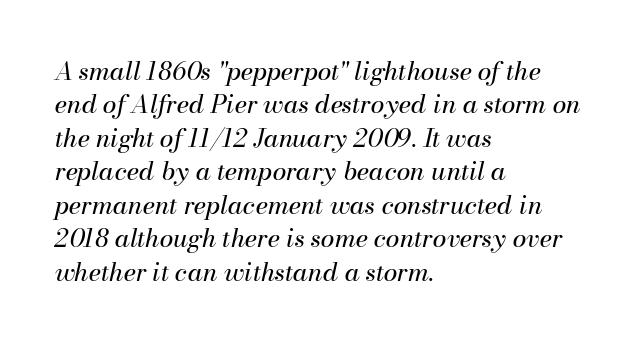
{"italic": "yes", "lean": "right", "slant_degrees": 13, "bold": "no", "underline": "no", "align": "left", "line_spacing": "normal", "line_spacing_ratio": 1.34, "letter_spacing": "normal", "letter_spacing_em": 0.0, "glyph_px": 25}
